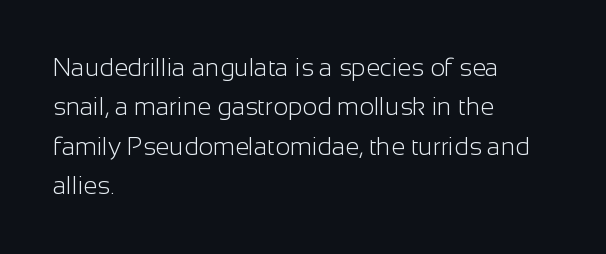
Q: Is the text bold? A: No.
Q: Is the text italic (slanted)? A: No, it is upright.
Q: Is the text underlined? A: No.
Q: How is the paragraph aligned? A: Left-aligned.
Q: Is the spacing between letters normal or unusually wide? A: Normal.
Q: Is the spacing between lines tight, normal or loose? A: Normal.
